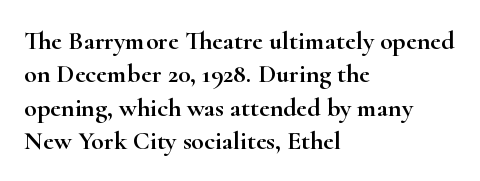
Beneath every word, the page is bare. Evenly set lines give the paragraph a standard silhouette. The compositor pushed each line to the left boundary. Spacing between characters is what you'd get straight out of the box. When letters stand straight like this, we call the style roman or upright.
